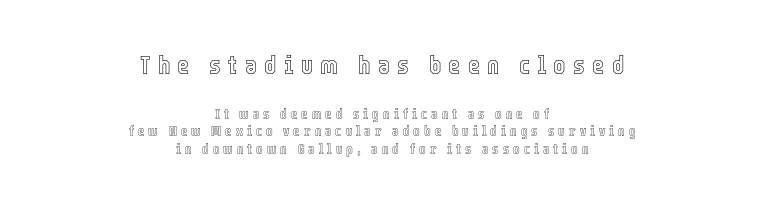
The image shows 26 px text type, upright; set centered, normal line spacing (1.26x), unusually wide letter spacing (+0.28 em), not underlined; the first (top) block is 1.86x larger.
